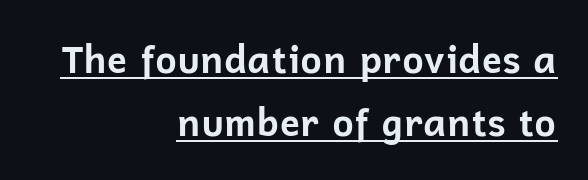
The image shows 37 px bold sans-serif type, upright; set right-aligned, normal line spacing (1.7x), normal letter spacing, underlined; low stroke contrast and a medium x-height.
